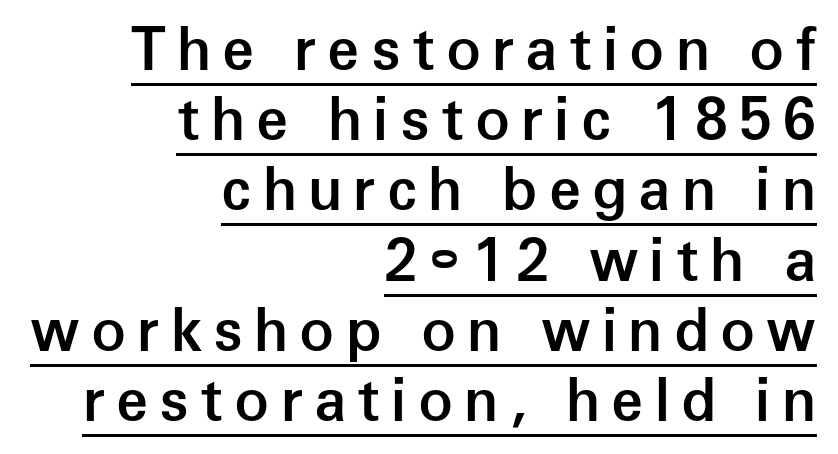
{"serif": "no", "italic": "no", "bold": "semi", "weight": "semibold", "width": "normal", "stroke_contrast": "low", "x_height": "medium", "monospaced": "no", "underline": "yes", "align": "right", "line_spacing_ratio": 1.21, "glyph_px": 58}
